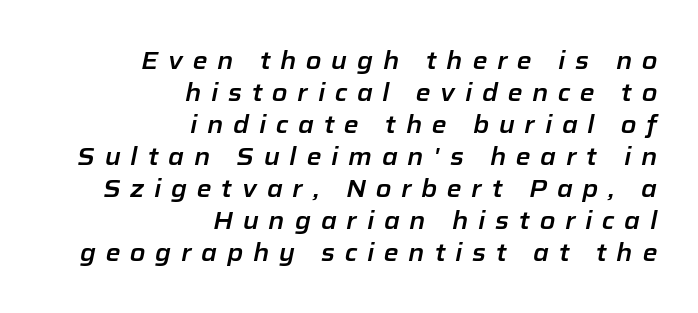
Q: Is the text italic (slanted)? A: Yes, it leans right by about 12 degrees.
Q: Is the text underlined? A: No.
Q: How is the paragraph aligned? A: Right-aligned.
Q: Is the spacing between letters normal or unusually wide? A: Unusually wide.
Q: Is the spacing between lines tight, normal or loose? A: Normal.
